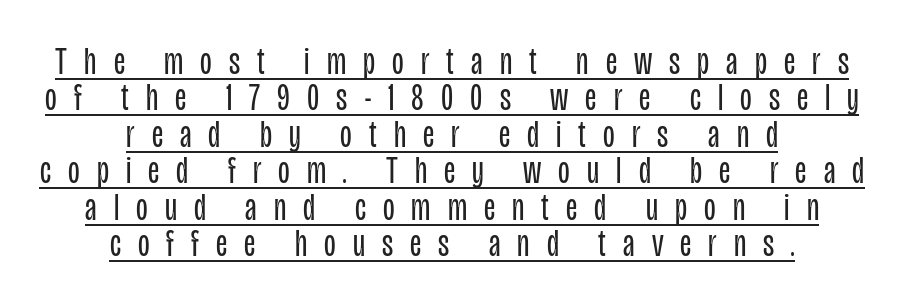
The image shows 38 px regular-weight, condensed sans-serif type, upright; set centered, tight line spacing (0.96x), unusually wide letter spacing (+0.45 em), underlined; low stroke contrast and a large x-height.
